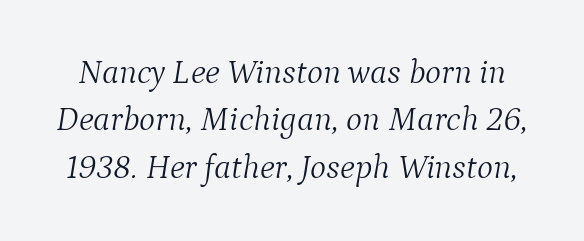
Between one letter and the next there's only the usual sliver of space. The weight would be labelled regular, book, light, or lighter still. Tall strokes in this sample are angled rather than plumb. Looks like regular typesetting: each glyph gets only the width it needs. Does the leading feel generous? No, just average.
